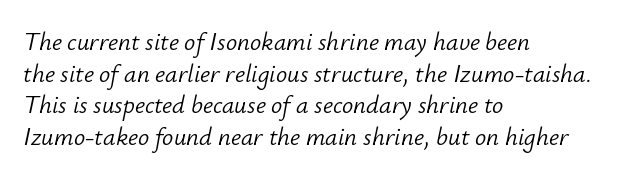
{"italic": "yes", "lean": "right", "slant_degrees": 12, "bold": "no", "underline": "no", "align": "left", "line_spacing": "normal", "line_spacing_ratio": 1.27, "letter_spacing": "normal", "letter_spacing_em": 0.0, "glyph_px": 25}
